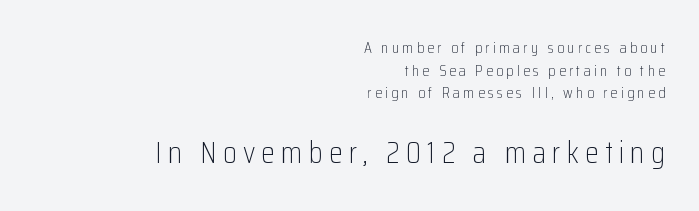
{"serif": "no", "italic": "no", "bold": "no", "weight": "light", "width": "condensed", "stroke_contrast": "low", "x_height": "medium", "monospaced": "no", "underline": "no", "align": "right", "line_spacing": "normal", "line_spacing_ratio": 1.42, "letter_spacing": "wide", "letter_spacing_em": 0.2, "larger_block": "second", "size_ratio": 1.94, "glyph_px": 31}
